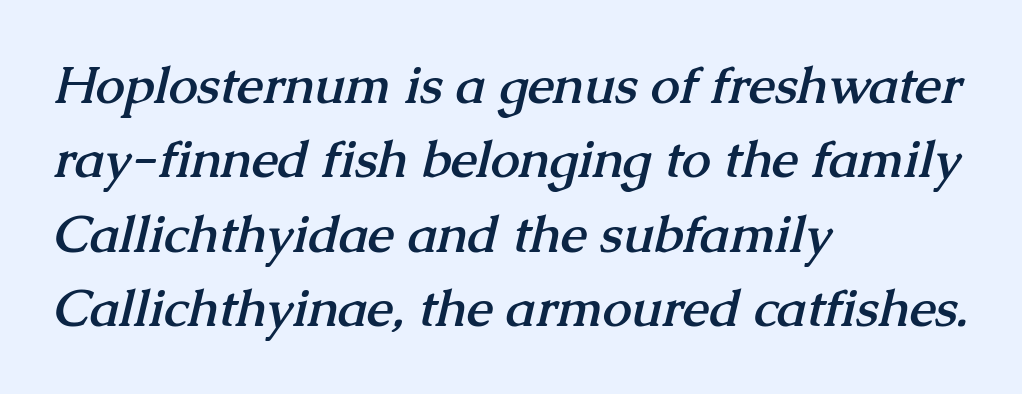
{"serif": "yes", "bold": "yes", "weight": "semibold", "width": "normal", "stroke_contrast": "medium", "x_height": "medium", "monospaced": "no", "underline": "no", "align": "left", "line_spacing": "normal", "line_spacing_ratio": 1.43, "letter_spacing": "normal", "letter_spacing_em": 0.0, "glyph_px": 52}
